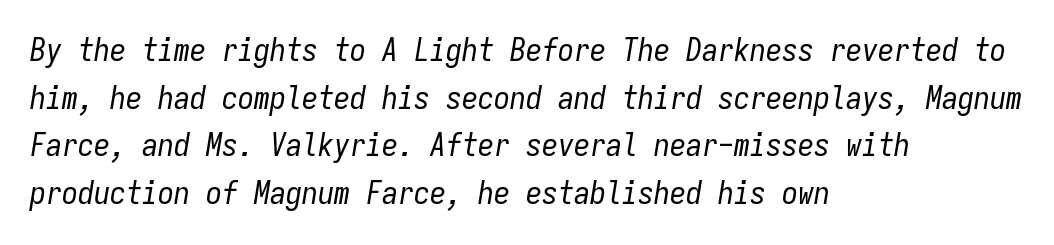
The image shows 32 px regular-weight, condensed type, italic (leaning right), monospaced; set left-aligned, normal line spacing (1.49x), normal letter spacing, not underlined; low stroke contrast and a medium x-height.
